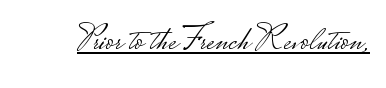
Q: Is the text bold? A: No.
Q: Is the text italic (slanted)? A: Yes.
Q: Is the typeface a serif or a sans-serif typeface? A: Sans-serif.
Q: Is the text underlined? A: Yes.
Q: Is the spacing between letters normal or unusually wide? A: Normal.
Q: Width (condensed, normal, or wide)? A: Wide.
Q: Stroke contrast? A: Low.
Q: Monospaced? A: No.
